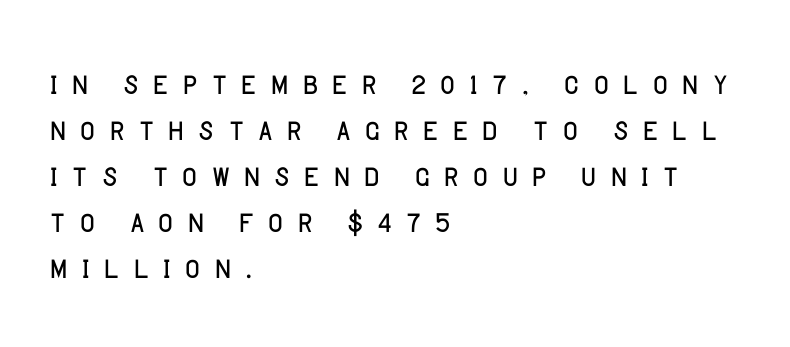
The image shows 41 px light sans-serif type, upright; set left-aligned, tight line spacing (1.12x), unusually wide letter spacing (+0.26 em), not underlined; low stroke contrast and a large x-height.
